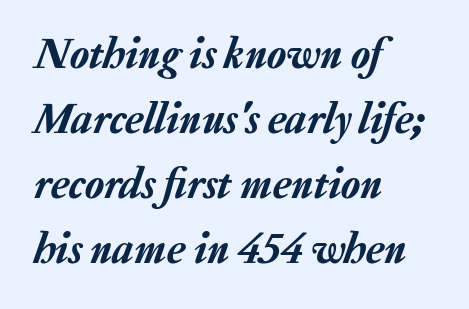
{"italic": "yes", "lean": "right", "slant_degrees": 20, "width": "normal", "stroke_contrast": "low", "x_height": "medium", "monospaced": "no", "underline": "no", "align": "left", "line_spacing": "normal", "line_spacing_ratio": 1.48, "letter_spacing": "normal", "letter_spacing_em": 0.0, "glyph_px": 44}
